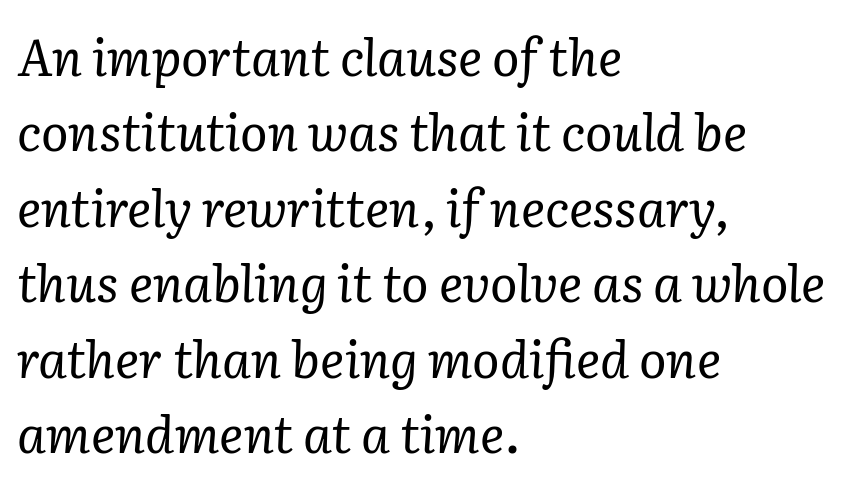
Q: Is the text bold? A: No.
Q: Is the text italic (slanted)? A: Yes, it leans right by about 2 degrees.
Q: Is the typeface a serif or a sans-serif typeface? A: Serif.
Q: Is the text underlined? A: No.
Q: How is the paragraph aligned? A: Left-aligned.
Q: Is the spacing between letters normal or unusually wide? A: Normal.
Q: Is the spacing between lines tight, normal or loose? A: Normal.
Q: Width (condensed, normal, or wide)? A: Normal.
Q: Stroke contrast? A: Low.
Q: x-height? A: Medium.
Q: Monospaced? A: No.
